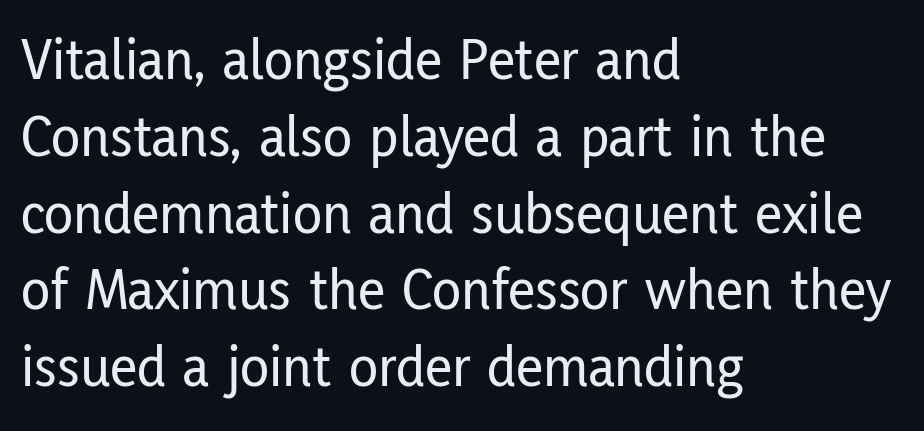
The image shows 60 px condensed sans-serif type, upright; set left-aligned, normal line spacing (1.28x), normal letter spacing, not underlined; low stroke contrast and a medium x-height.
